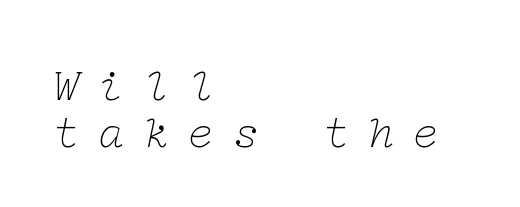
{"serif": "yes", "italic": "yes", "lean": "right", "slant_degrees": 12, "bold": "no", "weight": "thin", "width": "wide", "stroke_contrast": "low", "x_height": "medium", "underline": "no", "align": "left", "line_spacing": "tight", "line_spacing_ratio": 1.02, "letter_spacing": "wide", "letter_spacing_em": 0.38, "glyph_px": 46}
